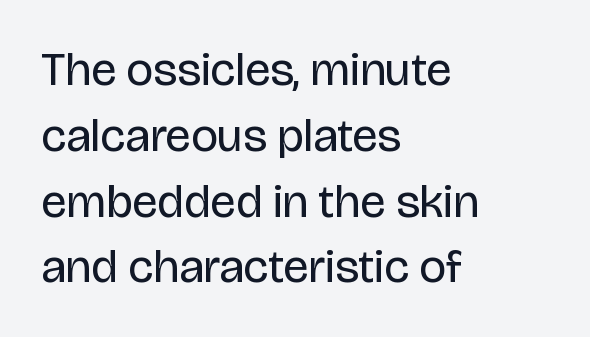
The image shows 47 px regular-weight sans-serif type, upright; set left-aligned, normal line spacing (1.4x), normal letter spacing, not underlined; low stroke contrast and a large x-height.
